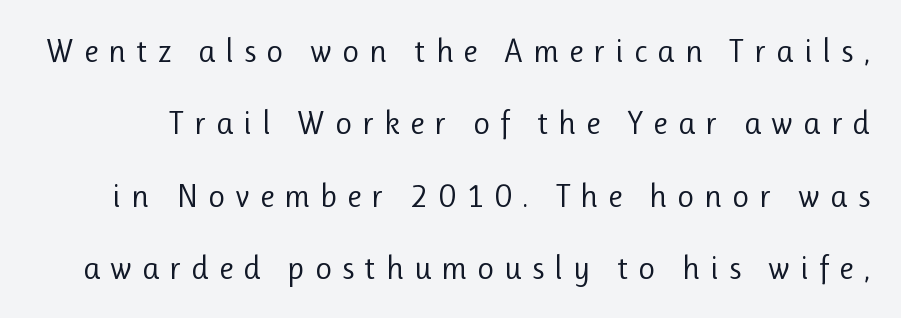
The image shows 33 px regular-weight sans-serif type, upright; set loose line spacing (2.19x), unusually wide letter spacing (+0.3 em), not underlined; low stroke contrast and a medium x-height.
